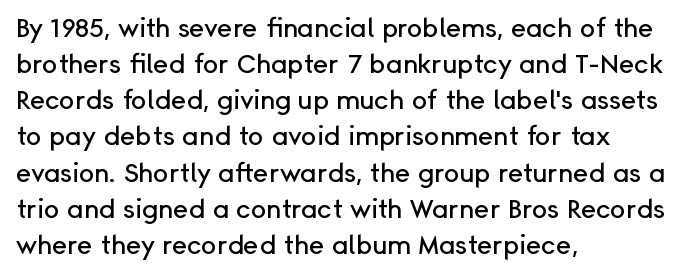
A typesetter would mark this as roman, not italic. Every row of glyphs begins at an identical x-position on the left. Descenders are the only things crossing below the line. Horizontal bands of white between lines are of average thickness.
